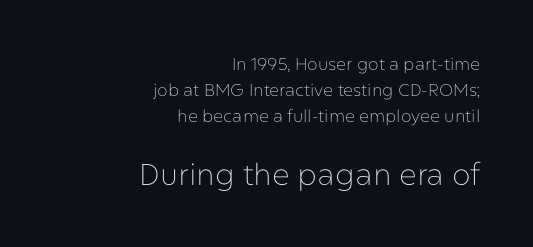
The image shows 30 px thin sans-serif type, upright; set right-aligned, normal line spacing (1.53x), normal letter spacing, not underlined; the second (bottom) block is 1.76x larger; low stroke contrast and a medium x-height.
